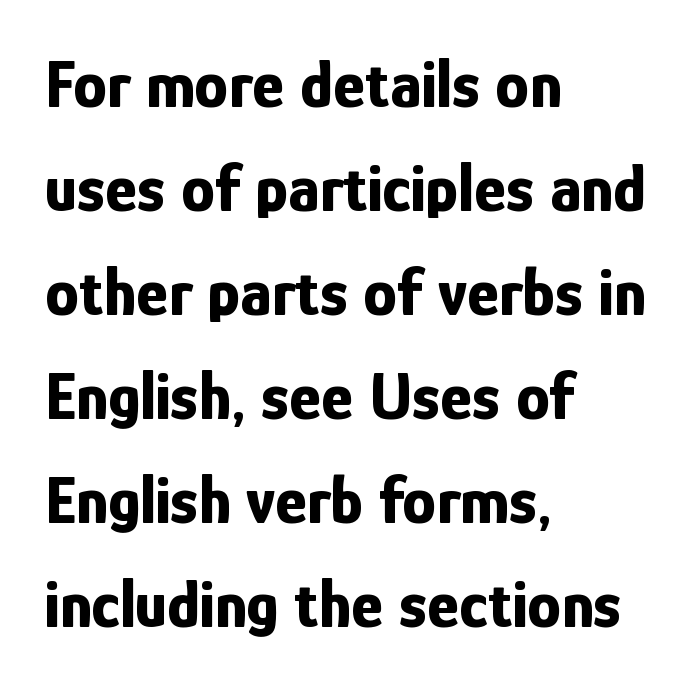
The image shows 68 px bold, condensed sans-serif type, upright; set left-aligned, normal line spacing (1.53x), normal letter spacing, not underlined; low stroke contrast and a medium x-height.
